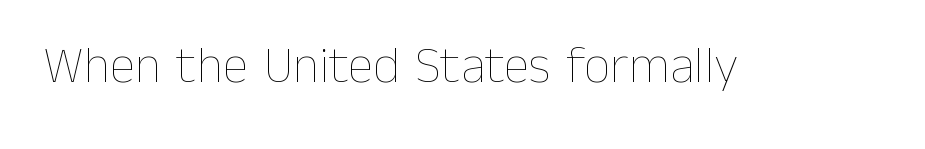
The image shows 52 px thin type, upright; set normal letter spacing, not underlined; low stroke contrast and a medium x-height.
